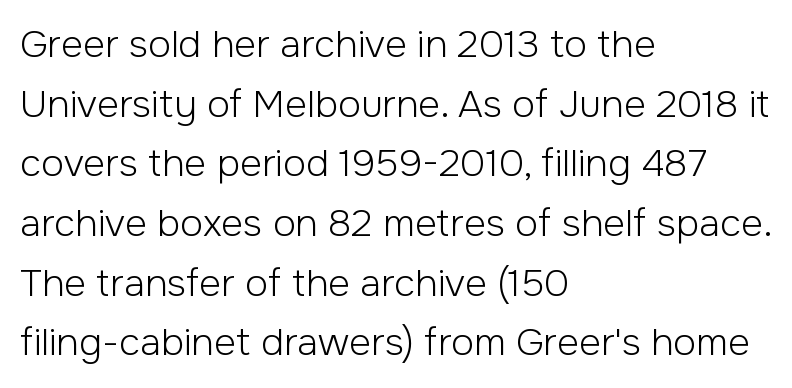
The image shows 38 px light sans-serif type, upright; set left-aligned, normal line spacing (1.57x), normal letter spacing, not underlined; low stroke contrast and a medium x-height.
